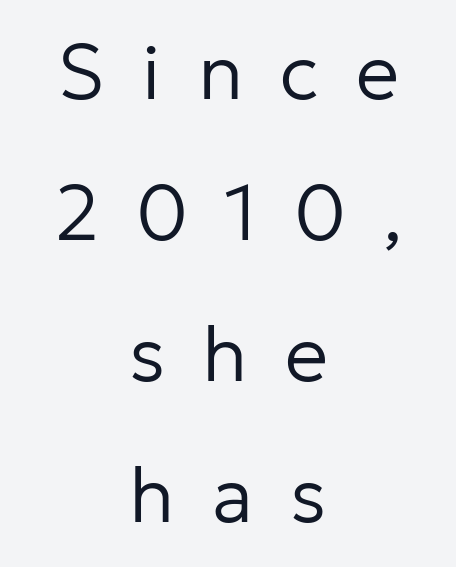
{"serif": "no", "italic": "no", "bold": "no", "weight": "regular", "width": "normal", "stroke_contrast": "low", "x_height": "medium", "monospaced": "no", "underline": "no", "align": "center", "line_spacing_ratio": 1.83, "letter_spacing": "wide", "letter_spacing_em": 0.48, "glyph_px": 77}
